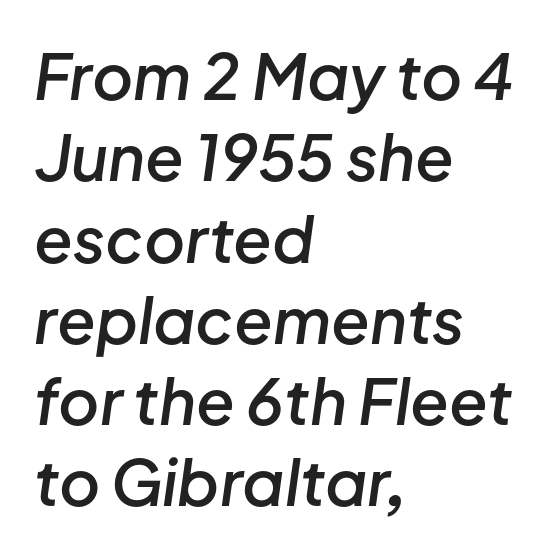
Q: Is the text bold? A: Semi-bold.
Q: Is the text italic (slanted)? A: Yes, it leans right by about 8 degrees.
Q: Is the text underlined? A: No.
Q: How is the paragraph aligned? A: Left-aligned.
Q: Is the spacing between letters normal or unusually wide? A: Normal.
Q: Is the spacing between lines tight, normal or loose? A: Normal.
Q: Width (condensed, normal, or wide)? A: Normal.
Q: Stroke contrast? A: Low.
Q: x-height? A: Medium.
Q: Monospaced? A: No.
